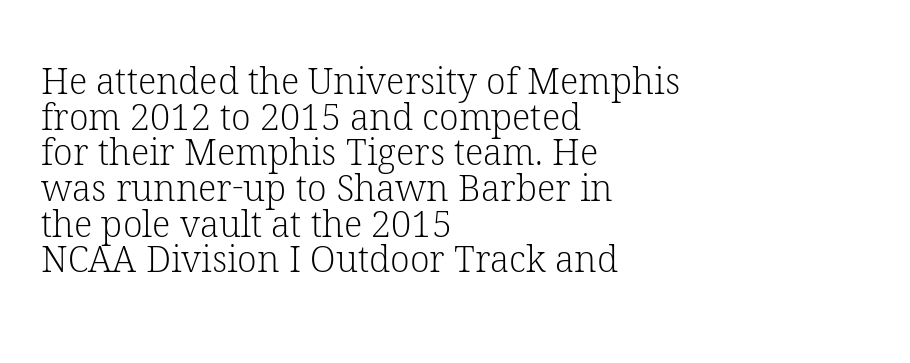
The image shows 36 px light serif type, upright; set left-aligned, tight line spacing (0.99x), normal letter spacing, not underlined; low stroke contrast and a medium x-height.
